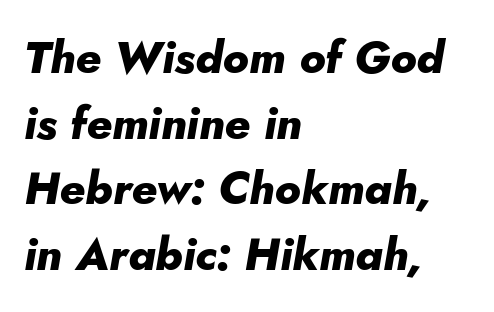
{"italic": "yes", "lean": "right", "slant_degrees": 10, "bold": "yes", "weight": "heavy", "width": "normal", "stroke_contrast": "low", "x_height": "small", "monospaced": "no", "underline": "no", "align": "left", "line_spacing": "normal", "line_spacing_ratio": 1.46, "letter_spacing": "normal", "letter_spacing_em": 0.0, "glyph_px": 45}
